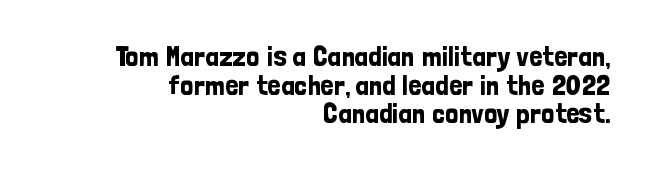
{"serif": "no", "italic": "no", "width": "condensed", "stroke_contrast": "low", "x_height": "medium", "monospaced": "no", "underline": "no", "align": "right", "line_spacing": "tight", "line_spacing_ratio": 0.99, "letter_spacing": "normal", "letter_spacing_em": 0.0, "glyph_px": 29}
